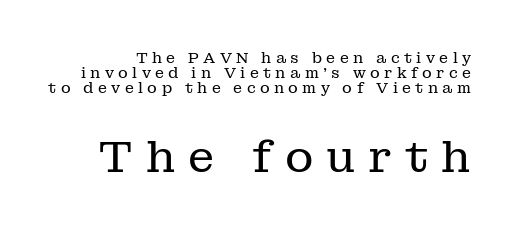
The image shows 44 px regular-weight serif type, upright; set tight line spacing (1.0x), unusually wide letter spacing (+0.29 em), not underlined; the second (bottom) block is 2.93x larger; low stroke contrast and a medium x-height.
